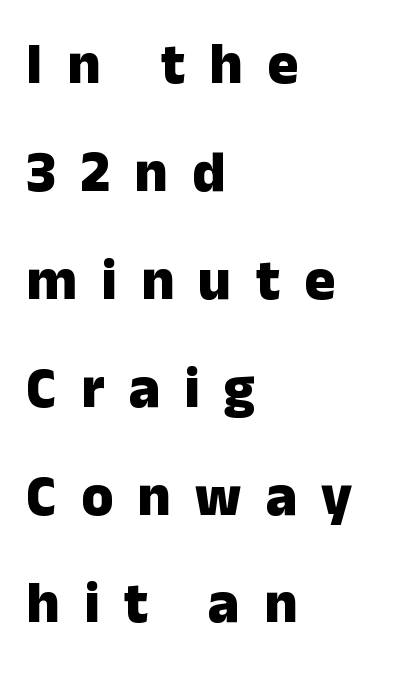
The image shows 58 px heavy sans-serif type, upright; set left-aligned, line spacing 1.86x, unusually wide letter spacing (+0.42 em), not underlined; low stroke contrast and a medium x-height.
